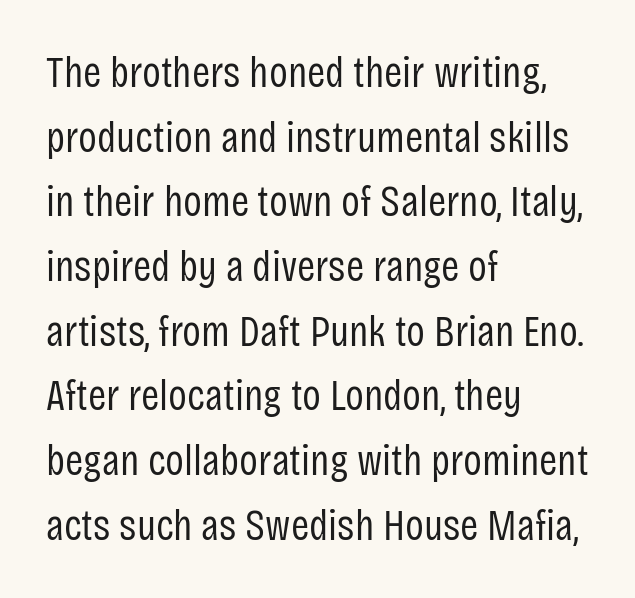
The image shows 44 px regular-weight, condensed sans-serif type, upright; set left-aligned, normal line spacing (1.47x), normal letter spacing, not underlined; low stroke contrast and a large x-height.
